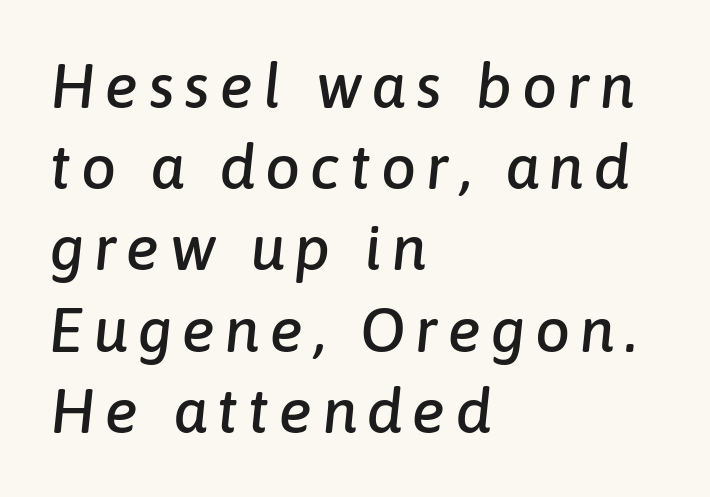
Q: Is the text italic (slanted)? A: Yes, it leans right by about 6 degrees.
Q: Is the text underlined? A: No.
Q: How is the paragraph aligned? A: Left-aligned.
Q: Is the spacing between lines tight, normal or loose? A: Normal.
Q: Width (condensed, normal, or wide)? A: Normal.
Q: Stroke contrast? A: Low.
Q: x-height? A: Medium.
Q: Monospaced? A: No.
